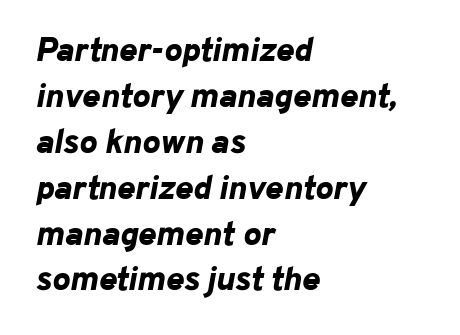
The image shows 34 px bold type, italic (leaning right); set left-aligned, normal line spacing (1.35x), normal letter spacing, not underlined; low stroke contrast and a medium x-height.
